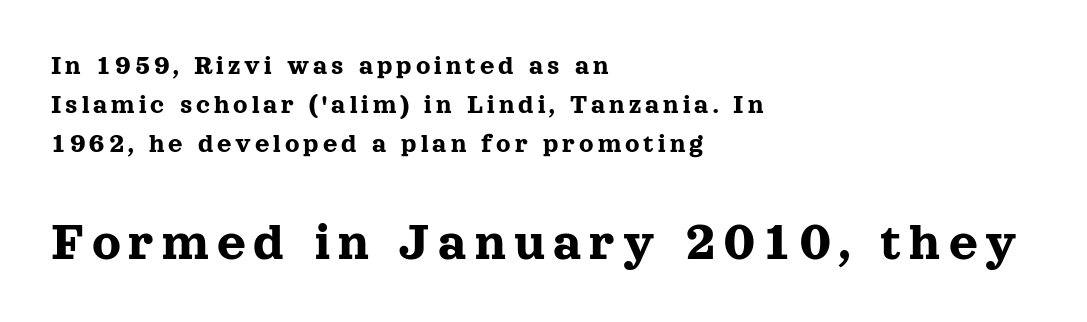
The passage shown is typed in a proportional face where columns would drift. A bare baseline throughout the passage. The emphasis by scale lands on block number two, below. Vertical strokes here are truly vertical. Typeset ragged right — the left edge is the straight one.
